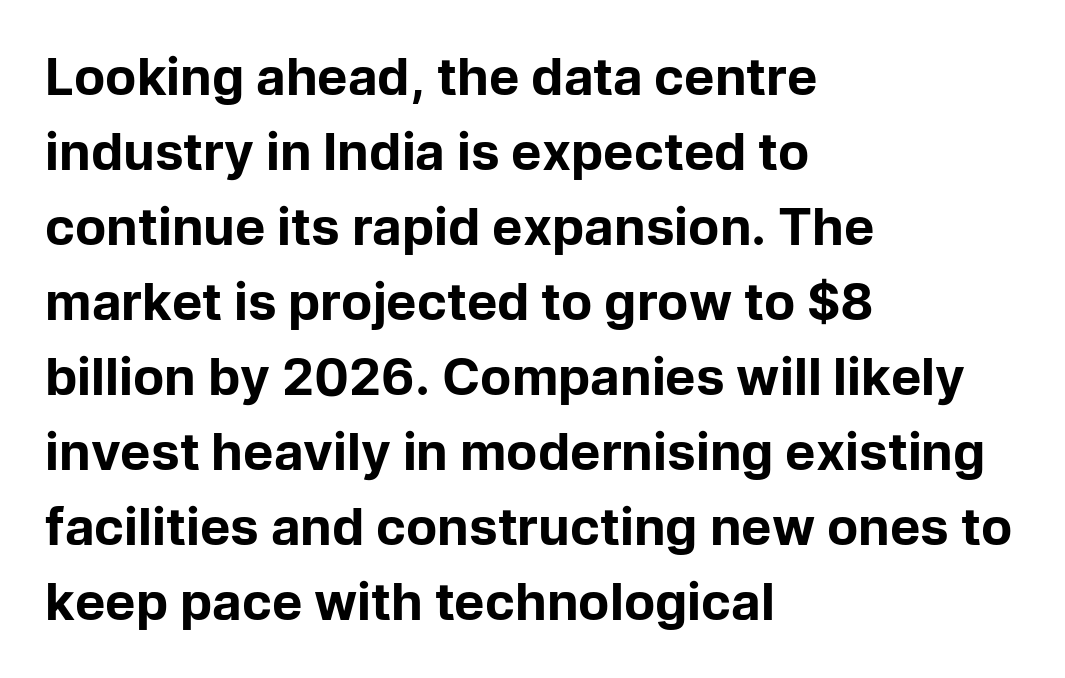
The passage shown is typed in a proportional face where columns would drift. It's the straight-up-and-down kind of type. These lines sit exactly where default settings would place them. There is no visible air inserted between adjacent glyphs. This rendering employs a face without finishing strokes, i.e., a sans-serif. Each line starts at the same left margin while the right side varies.
